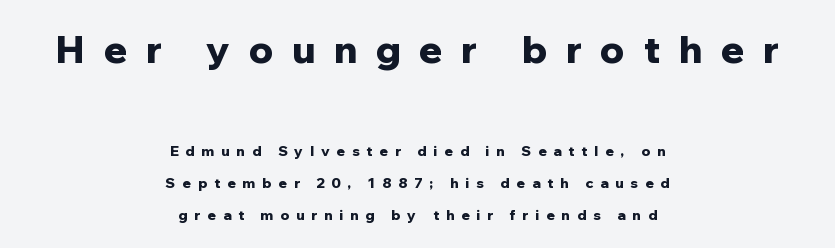
The image shows 38 px bold sans-serif type, upright; set centered, loose line spacing (2.28x), unusually wide letter spacing (+0.49 em), not underlined; the first (top) block is 2.71x larger; low stroke contrast and a medium x-height.
